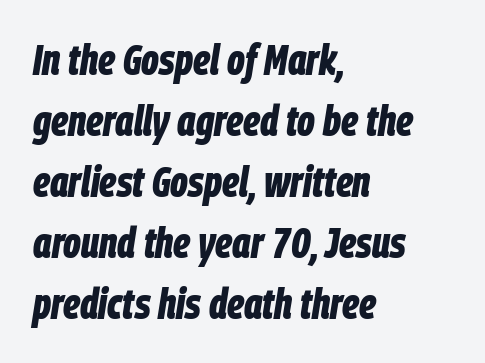
Q: Is the text bold? A: Yes.
Q: Is the text italic (slanted)? A: Yes, it leans right by about 9 degrees.
Q: Is the text underlined? A: No.
Q: How is the paragraph aligned? A: Left-aligned.
Q: Is the spacing between letters normal or unusually wide? A: Normal.
Q: Is the spacing between lines tight, normal or loose? A: Normal.
Q: Width (condensed, normal, or wide)? A: Condensed.
Q: Stroke contrast? A: Low.
Q: x-height? A: Large.
Q: Monospaced? A: No.
